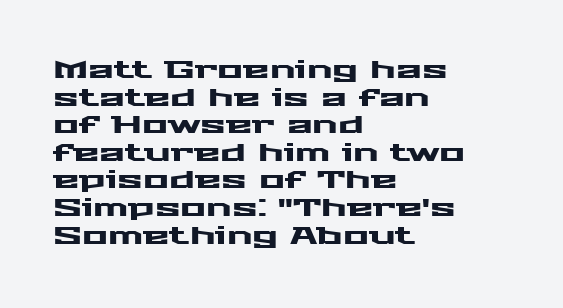
Q: Is the text italic (slanted)? A: No, it is upright.
Q: Is the text underlined? A: No.
Q: How is the paragraph aligned? A: Left-aligned.
Q: Is the spacing between letters normal or unusually wide? A: Normal.
Q: Is the spacing between lines tight, normal or loose? A: Tight.
